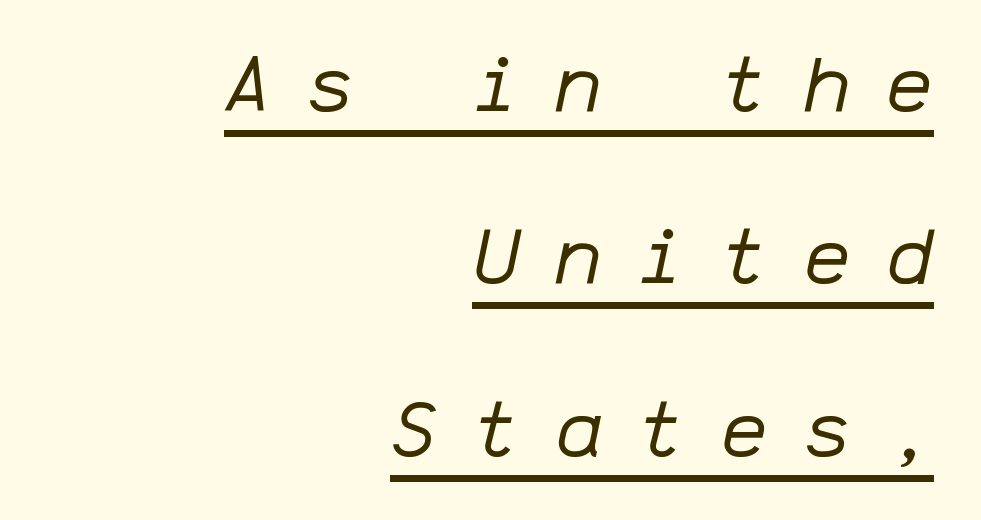
The image shows 78 px regular-weight type, italic (leaning right), monospaced; set right-aligned, loose line spacing (2.21x), unusually wide letter spacing (+0.46 em), underlined; low stroke contrast and a medium x-height.
